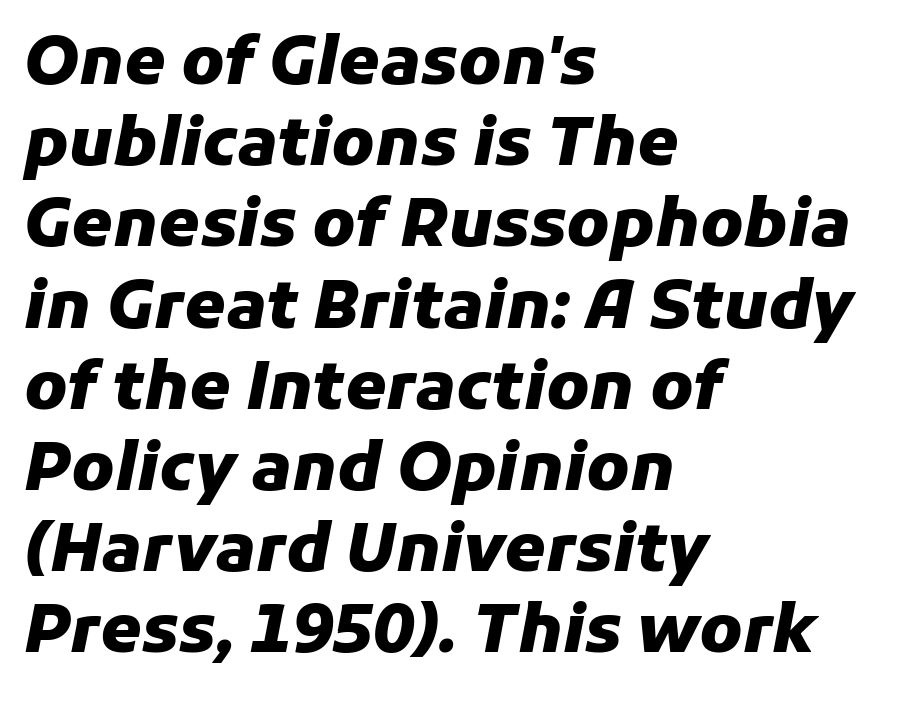
A typesetter would call this proportional, since set widths differ per character. The letterforms sit shoulder to shoulder at normal distance. This rendering features lettering with no underline. Tall strokes in this sample are angled rather than plumb. Bold? Absolutely — the strokes are thick and heavy.
